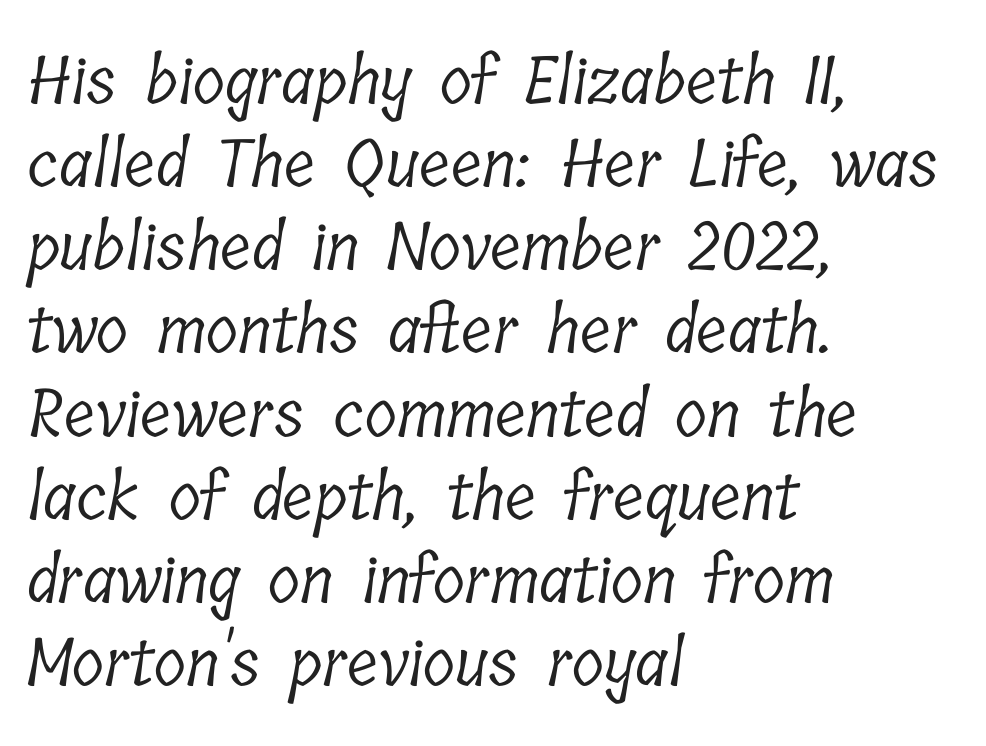
The image shows 66 px light, condensed serif type; set left-aligned, normal line spacing (1.26x), normal letter spacing, not underlined; low stroke contrast and a medium x-height.
